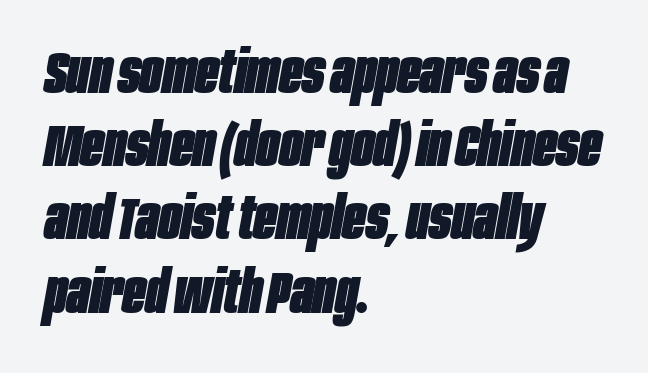
Q: Is the text bold? A: Yes.
Q: Is the text italic (slanted)? A: Yes, it leans right by about 10 degrees.
Q: Is the text underlined? A: No.
Q: How is the paragraph aligned? A: Left-aligned.
Q: Is the spacing between letters normal or unusually wide? A: Normal.
Q: Width (condensed, normal, or wide)? A: Condensed.
Q: Stroke contrast? A: Low.
Q: x-height? A: Large.
Q: Monospaced? A: No.
